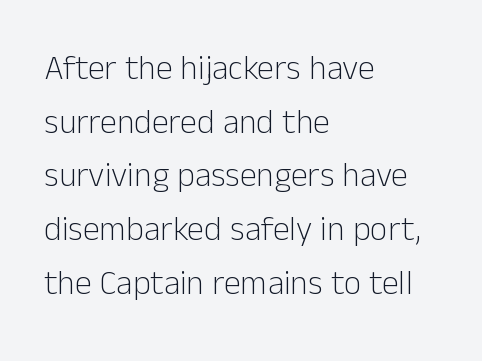
The image shows 34 px light sans-serif type, upright; set left-aligned, normal line spacing (1.58x), normal letter spacing, not underlined; low stroke contrast and a medium x-height.
